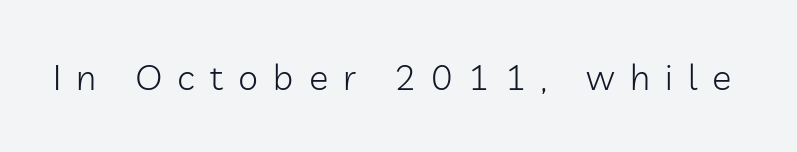
Q: Is the text bold? A: No.
Q: Is the text italic (slanted)? A: No, it is upright.
Q: Is the typeface a serif or a sans-serif typeface? A: Sans-serif.
Q: Is the text underlined? A: No.
Q: Is the spacing between letters normal or unusually wide? A: Unusually wide.
Q: Width (condensed, normal, or wide)? A: Normal.
Q: Stroke contrast? A: Low.
Q: x-height? A: Medium.
Q: Monospaced? A: No.
